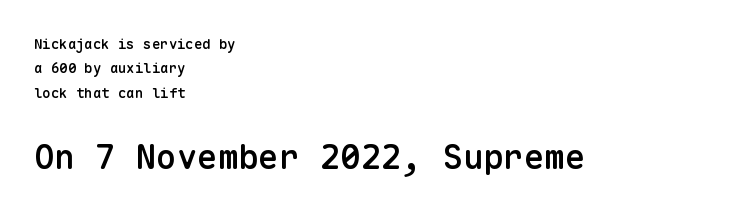
Q: Is the text bold? A: Semi-bold.
Q: Is the text italic (slanted)? A: No, it is upright.
Q: Is the typeface a serif or a sans-serif typeface? A: Sans-serif.
Q: Is the text underlined? A: No.
Q: How is the paragraph aligned? A: Left-aligned.
Q: Is the spacing between letters normal or unusually wide? A: Normal.
Q: Which block of text is set in a larger size, the first (top) or the second (bottom)? A: The second (bottom) one.
Q: Width (condensed, normal, or wide)? A: Normal.
Q: Stroke contrast? A: Low.
Q: x-height? A: Medium.
Q: Monospaced? A: Yes.
